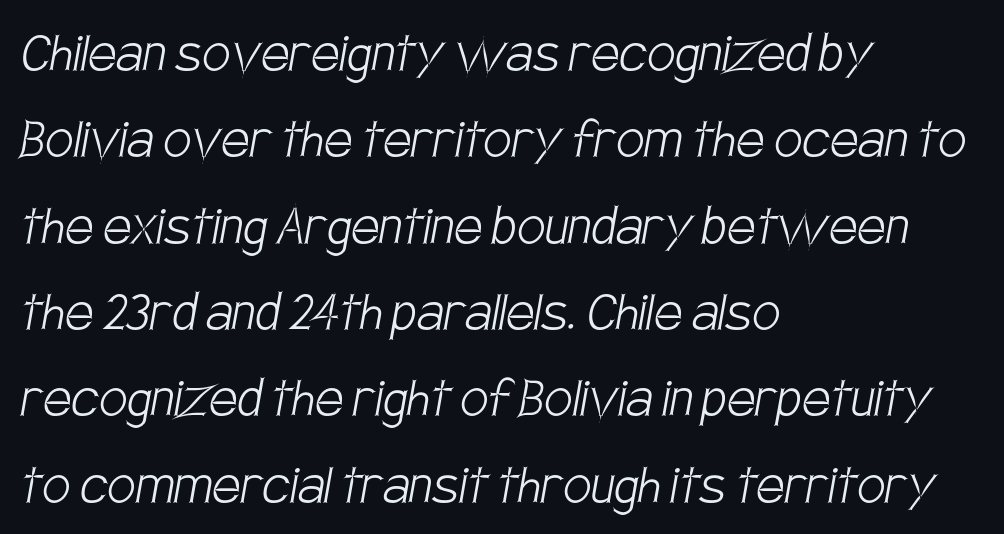
Q: Is the text bold? A: No.
Q: Is the typeface a serif or a sans-serif typeface? A: Sans-serif.
Q: Is the text underlined? A: No.
Q: How is the paragraph aligned? A: Left-aligned.
Q: Is the spacing between letters normal or unusually wide? A: Normal.
Q: Is the spacing between lines tight, normal or loose? A: Normal.
Q: Width (condensed, normal, or wide)? A: Condensed.
Q: Stroke contrast? A: Low.
Q: x-height? A: Large.
Q: Monospaced? A: No.
